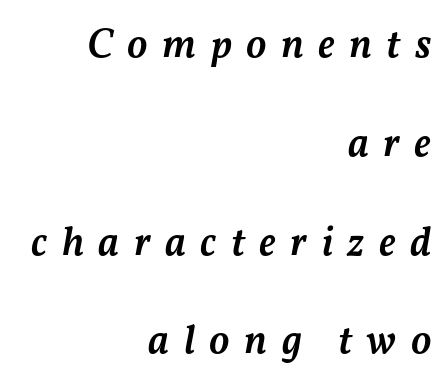
Q: Is the text bold? A: Semi-bold.
Q: Is the text italic (slanted)? A: Yes, it leans right by about 11 degrees.
Q: Is the text underlined? A: No.
Q: How is the paragraph aligned? A: Right-aligned.
Q: Is the spacing between letters normal or unusually wide? A: Unusually wide.
Q: Is the spacing between lines tight, normal or loose? A: Loose.
Q: Width (condensed, normal, or wide)? A: Normal.
Q: Stroke contrast? A: Medium.
Q: x-height? A: Medium.
Q: Monospaced? A: No.
